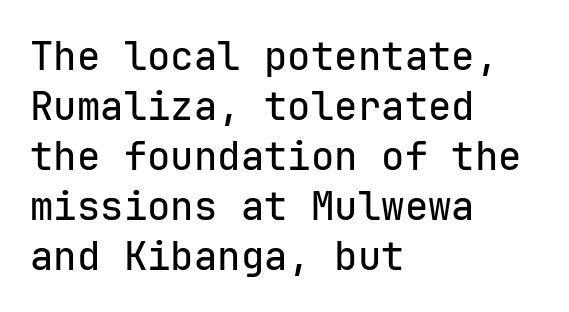
{"serif": "no", "italic": "no", "width": "normal", "stroke_contrast": "low", "x_height": "medium", "monospaced": "yes", "underline": "no", "align": "left", "line_spacing": "normal", "line_spacing_ratio": 1.28, "letter_spacing": "normal", "letter_spacing_em": 0.0, "glyph_px": 39}
